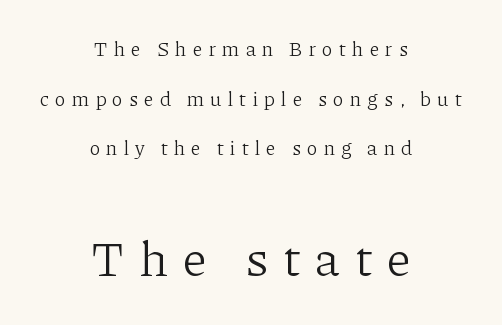
Q: Is the text bold? A: No.
Q: Is the text italic (slanted)? A: No, it is upright.
Q: Is the typeface a serif or a sans-serif typeface? A: Serif.
Q: Is the text underlined? A: No.
Q: How is the paragraph aligned? A: Centered.
Q: Is the spacing between letters normal or unusually wide? A: Unusually wide.
Q: Is the spacing between lines tight, normal or loose? A: Loose.
Q: Which block of text is set in a larger size, the first (top) or the second (bottom)? A: The second (bottom) one.
Q: Width (condensed, normal, or wide)? A: Normal.
Q: Stroke contrast? A: Low.
Q: x-height? A: Medium.
Q: Monospaced? A: No.
